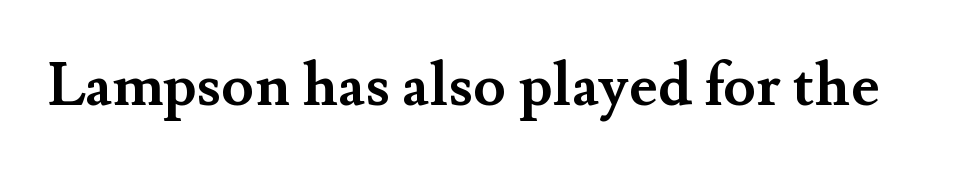
Q: Is the text bold? A: Yes.
Q: Is the text italic (slanted)? A: No, it is upright.
Q: Is the typeface a serif or a sans-serif typeface? A: Serif.
Q: Is the text underlined? A: No.
Q: Is the spacing between letters normal or unusually wide? A: Normal.
Q: Width (condensed, normal, or wide)? A: Normal.
Q: Stroke contrast? A: Medium.
Q: x-height? A: Small.
Q: Monospaced? A: No.
